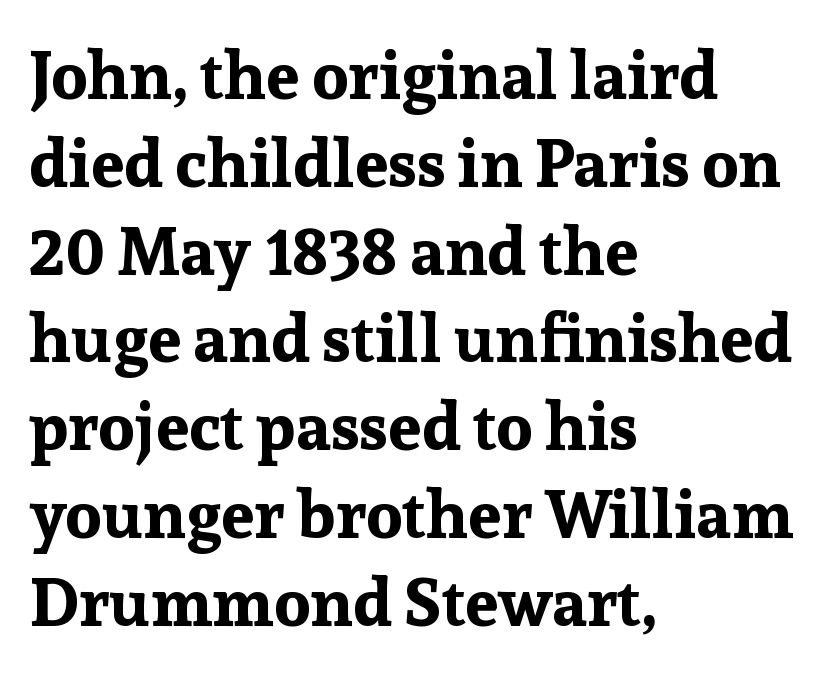
These lines are rendered in a variable-pitch font. Designer's note — italics off, roman on. Heavy, bold letterforms. Unmarked baselines from the first word to the last. Does the type have serifs? Yes, each stem ends in a small foot. The gaps between neighbouring characters are ordinary and unremarkable.
